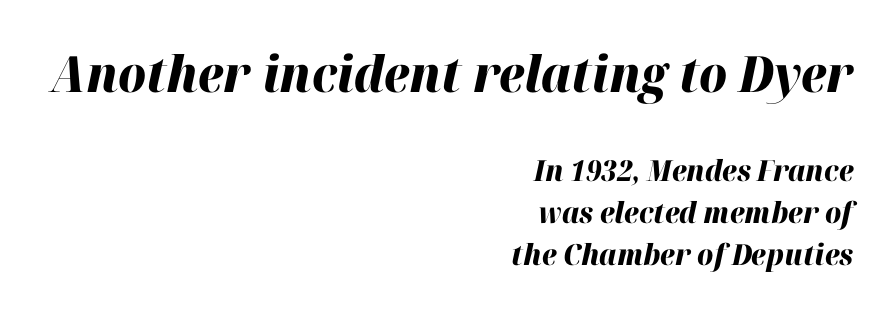
{"italic": "yes", "lean": "right", "slant_degrees": 12, "bold": "yes", "weight": "heavy", "width": "normal", "stroke_contrast": "high", "x_height": "medium", "monospaced": "no", "underline": "no", "align": "right", "line_spacing": "normal", "line_spacing_ratio": 1.44, "letter_spacing": "normal", "letter_spacing_em": 0.0, "larger_block": "first", "size_ratio": 1.72, "glyph_px": 50}
